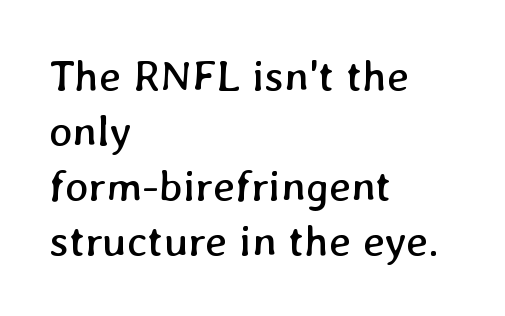
The image shows 44 px regular-weight type; set left-aligned, normal line spacing (1.25x), normal letter spacing, not underlined; low stroke contrast and a medium x-height.
